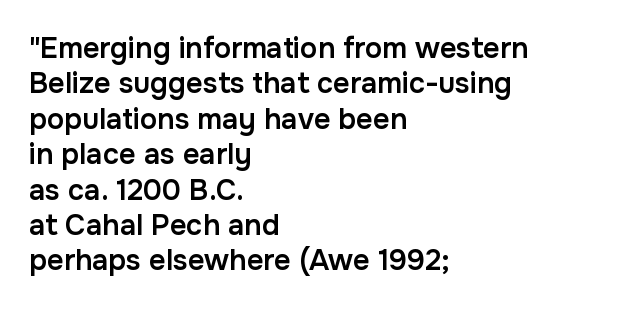
Q: Is the text bold? A: Semi-bold.
Q: Is the text italic (slanted)? A: No, it is upright.
Q: Is the typeface a serif or a sans-serif typeface? A: Sans-serif.
Q: Is the text underlined? A: No.
Q: How is the paragraph aligned? A: Left-aligned.
Q: Is the spacing between letters normal or unusually wide? A: Normal.
Q: Width (condensed, normal, or wide)? A: Normal.
Q: Stroke contrast? A: Low.
Q: x-height? A: Medium.
Q: Monospaced? A: No.
